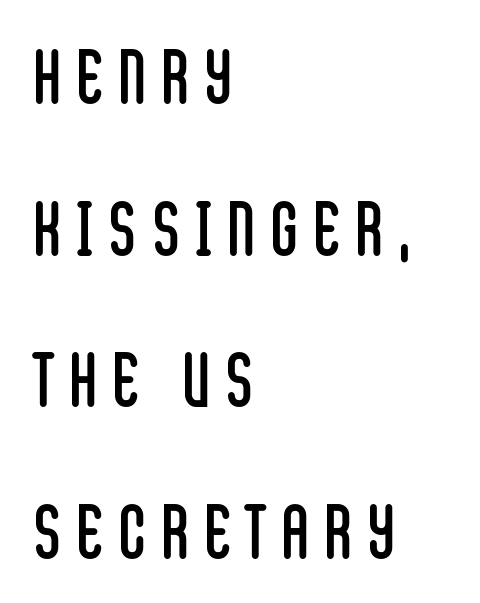
The image shows 74 px regular-weight, condensed sans-serif type, upright; set left-aligned, loose line spacing (2.05x), unusually wide letter spacing (+0.22 em), not underlined; low stroke contrast and a large x-height.
